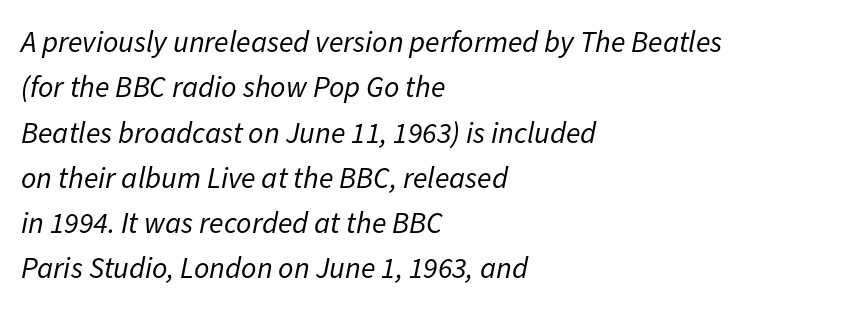
One-word summary of the alignment: left. This rendering leaves character spacing at its baseline value. No letter is thick-stroked: the sample isn't bold. One glance says typical: line gaps are just what's usual. If you drew a line through each stem, it would be angled.
